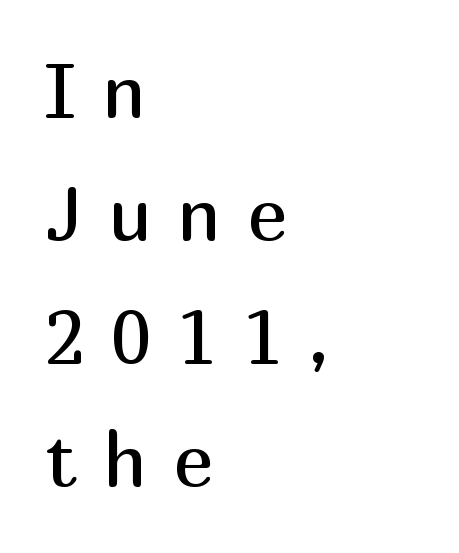
Varying glyph widths throughout — classic text-font behaviour. The space beneath each line is pristine and unruled. A typesetter would label this face a sans. Compared with a centered layout, this one pins lines to the left instead. When letters stand straight like this, we call the style roman or upright. Students, observe: this is what conventionally led text looks like.
